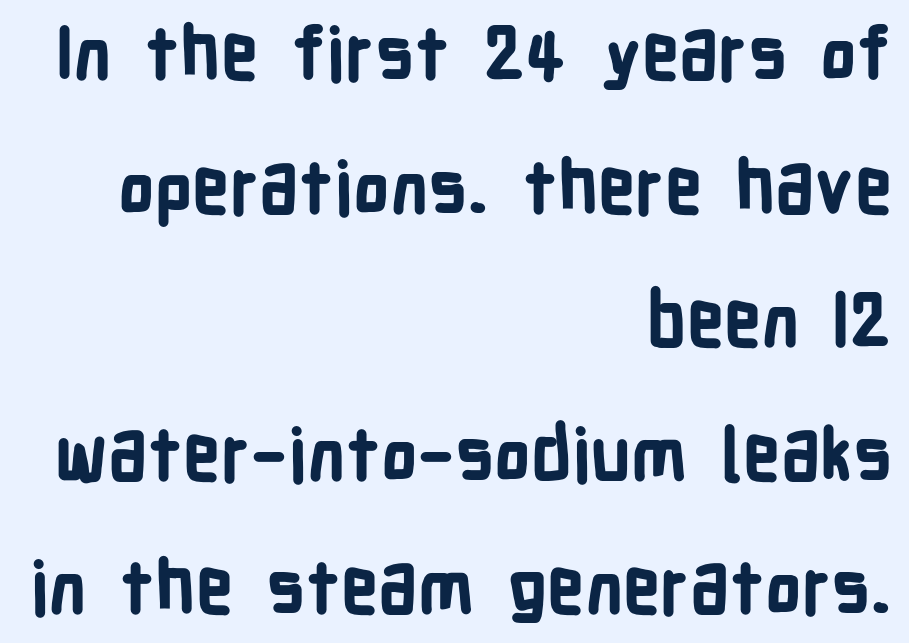
The image shows 73 px bold, condensed sans-serif type, upright; set right-aligned, line spacing 1.83x, normal letter spacing, not underlined; low stroke contrast and a medium x-height.
